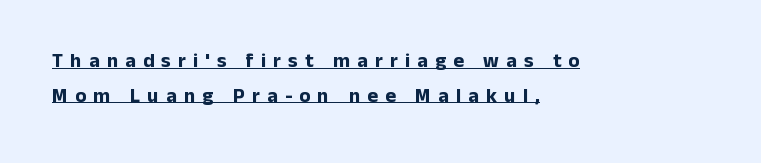
The image shows 20 px bold type, upright; set left-aligned, line spacing 1.73x, unusually wide letter spacing (+0.36 em), underlined.
